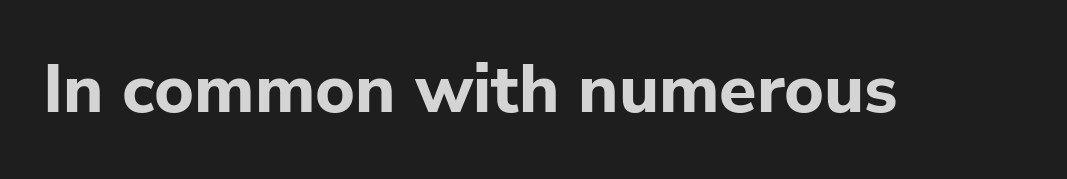
The letters advance in unequal steps, a hallmark of proportional type. Check under the words: just untouched page. Here the glyphs are tracked normally, forming tight word shapes. Pretty heavy lettering here — definitely bold. When letters stand straight like this, we call the style roman or upright. Font category for this specimen: sans-serif.
